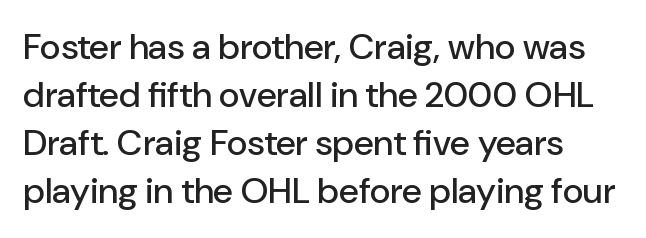
Between one letter and the next there's only the usual sliver of space. The space between consecutive lines is moderate. The font's upright variant was chosen for this text. Words float on clear page, feet unadorned.
